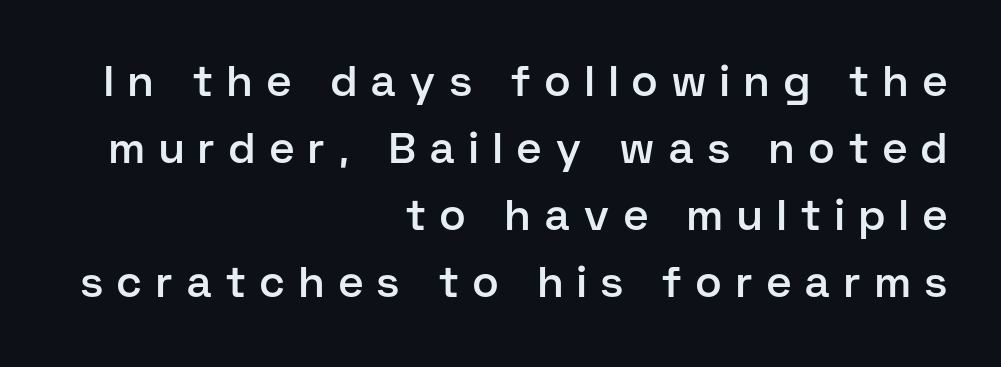
The image shows 43 px semibold sans-serif type, upright; set right-aligned, normal line spacing (1.56x), unusually wide letter spacing (+0.34 em), not underlined; low stroke contrast and a medium x-height.
